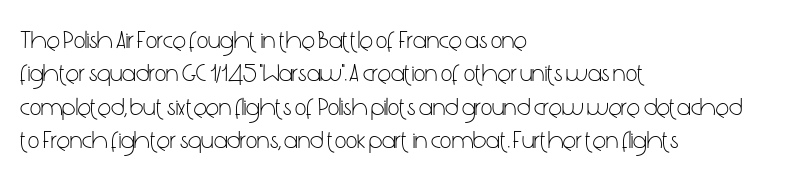
{"italic": "no", "bold": "no", "underline": "no", "align": "left", "line_spacing": "normal", "line_spacing_ratio": 1.34, "letter_spacing": "normal", "letter_spacing_em": 0.0, "glyph_px": 25}
